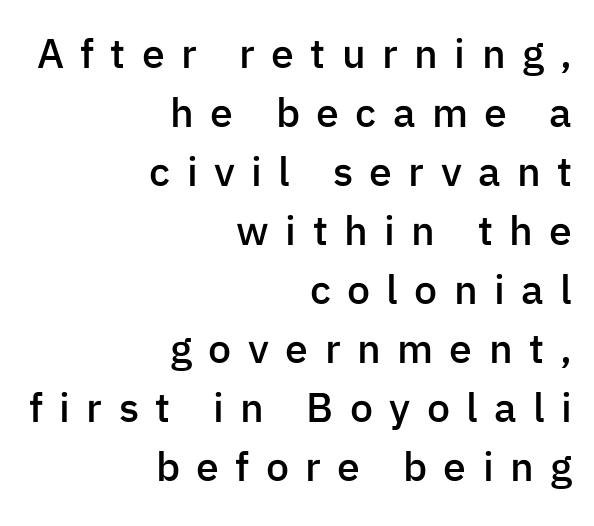
Nope, no serifs anywhere on these letters. No italicization has been applied; the sample stays upright. The rendering uses a semibold face; strokes are thickened but not to full bold. The strip under each line holds only bare page.
